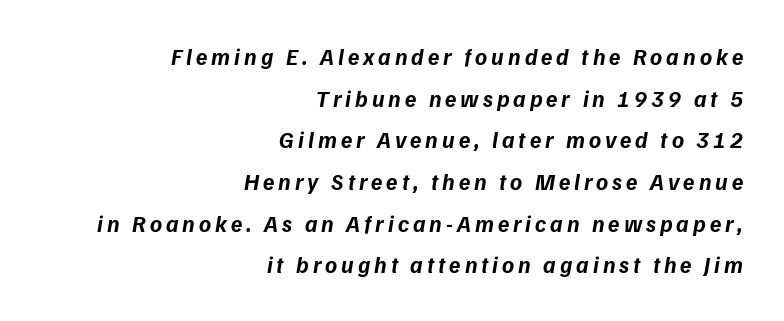
The image shows 23 px bold type; set right-aligned, line spacing 1.81x, not underlined.
